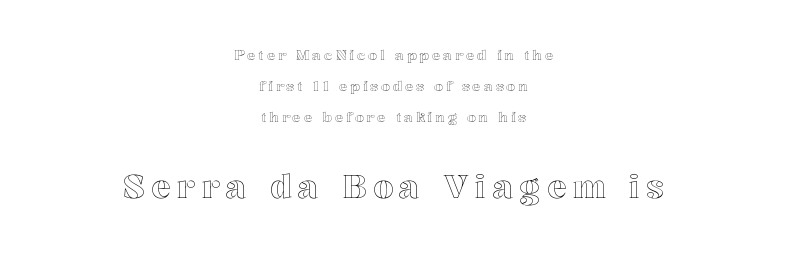
The emphasis by scale lands on block number two, below. Does the copy run flush right? No — it is centered line by line. Descenders are the only things crossing below the line. The specimen reads as upright at a glance. Does the leading feel generous? Absolutely, it's lavish.
